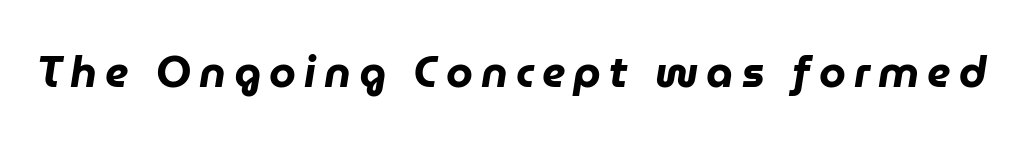
The passage shown is typed in a proportional face where columns would drift. The foot of each line stays bare and open. Summary of weight: heavy, a full bold. It's the slanting kind of type.
